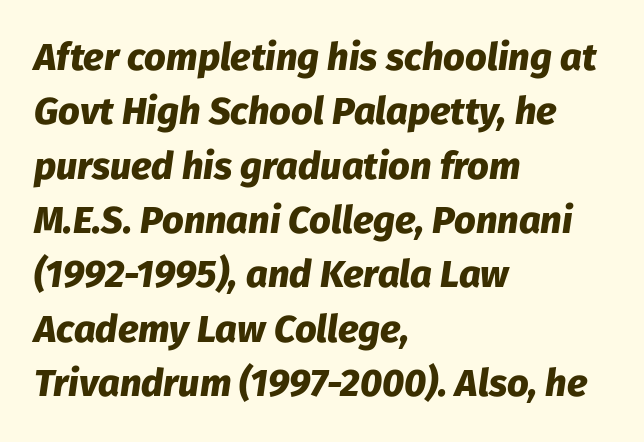
{"italic": "yes", "lean": "right", "slant_degrees": 8, "bold": "yes", "weight": "heavy", "width": "normal", "stroke_contrast": "low", "x_height": "medium", "monospaced": "no", "underline": "no", "align": "left", "line_spacing": "normal", "line_spacing_ratio": 1.43, "letter_spacing": "normal", "letter_spacing_em": 0.0, "glyph_px": 38}
